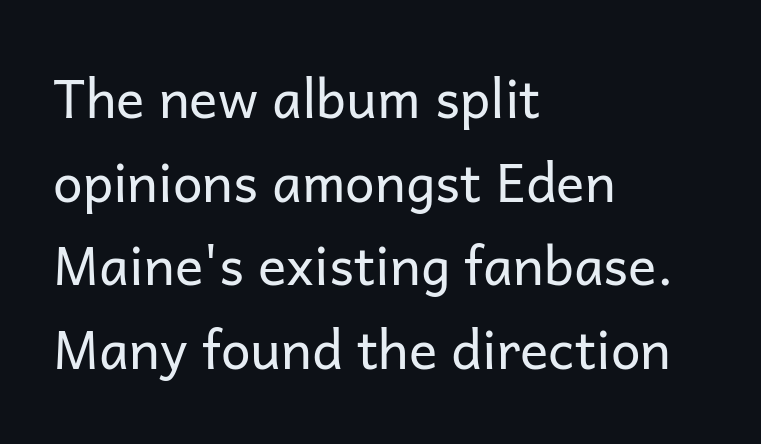
The specimen omits any rule beneath the text block's lines. The paragraph has a hard left edge and a soft right edge. Weight: in the light-to-regular range. How are the letters spaced? Ordinarily, with no added tracking. A typesetter would call this proportional, since set widths differ per character.
